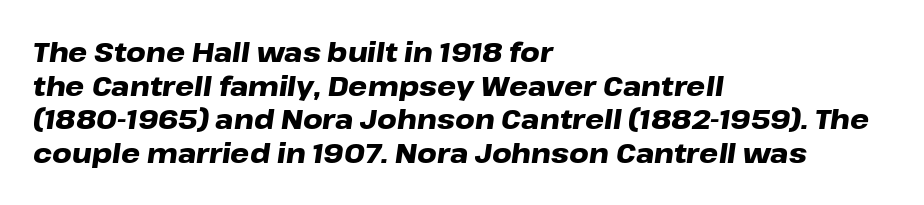
Caption: multi-line text, flush left, ragged right. The glyphs look as if they've been sheared to an angle. Every letter is thick-stroked: bold, no question. The passage shown has conventional tracking throughout. Quick note: interline space is typical. A bare baseline throughout the passage.
